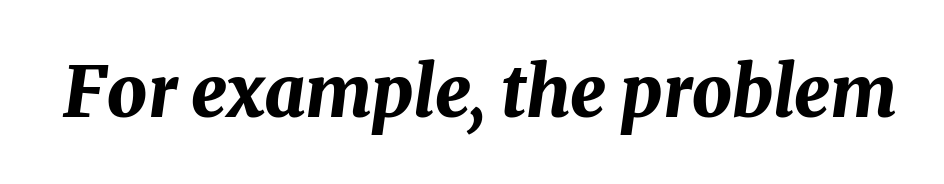
The letters are slanted; this is an italic face. Does extra space separate the letters? No, they use regular spacing. The area under the type is left untouched. The passage shown is emphatically bold. The face used here is proportionally spaced, like ordinary book or web type.
